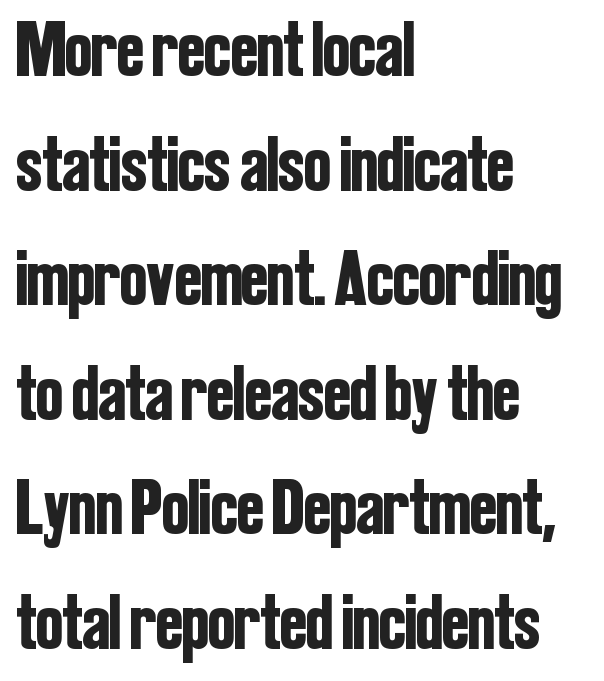
Q: Is the text italic (slanted)? A: No, it is upright.
Q: Is the typeface a serif or a sans-serif typeface? A: Sans-serif.
Q: Is the text underlined? A: No.
Q: How is the paragraph aligned? A: Left-aligned.
Q: Is the spacing between letters normal or unusually wide? A: Normal.
Q: Is the spacing between lines tight, normal or loose? A: Normal.
Q: Width (condensed, normal, or wide)? A: Condensed.
Q: Stroke contrast? A: Low.
Q: x-height? A: Medium.
Q: Monospaced? A: No.
